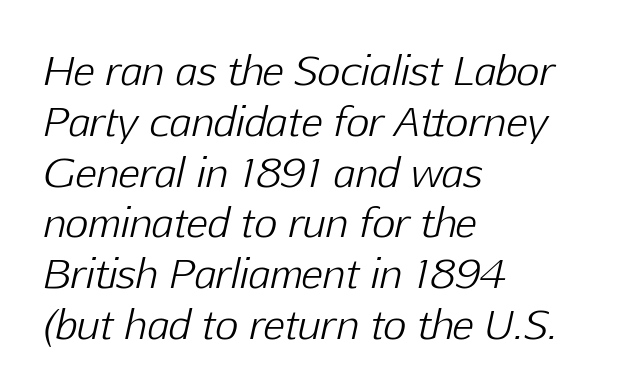
{"italic": "yes", "lean": "right", "slant_degrees": 12, "bold": "no", "weight": "light", "width": "normal", "stroke_contrast": "low", "x_height": "medium", "monospaced": "no", "underline": "no", "align": "left", "line_spacing": "normal", "line_spacing_ratio": 1.27, "letter_spacing": "normal", "letter_spacing_em": 0.0, "glyph_px": 40}
